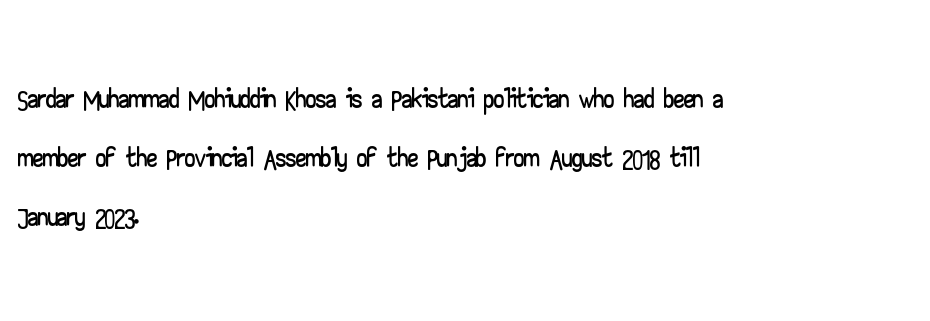
The image shows 41 px wide sans-serif type, upright; set left-aligned, normal line spacing (1.44x), normal letter spacing, not underlined; low stroke contrast and a small x-height.
